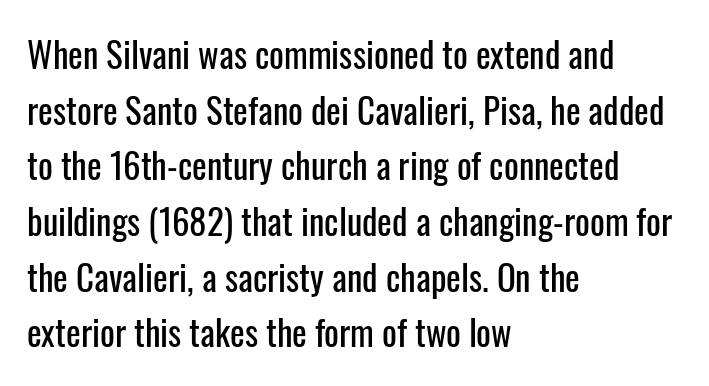
{"serif": "no", "italic": "no", "width": "condensed", "stroke_contrast": "low", "x_height": "medium", "monospaced": "no", "underline": "no", "align": "left", "line_spacing": "normal", "line_spacing_ratio": 1.59, "letter_spacing": "normal", "letter_spacing_em": 0.0, "glyph_px": 35}
